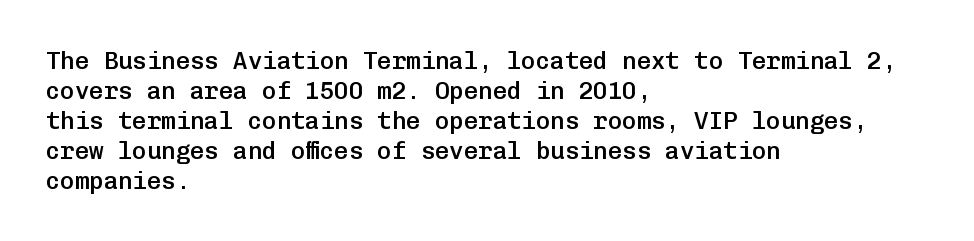
Unmarked baselines from the first word to the last. The leading is moderate, giving the passage an even texture. A bit beefed up — I'd call it semibold rather than bold. Horizontal alignment here is leftward, the default for most running prose. Style check: upright. Honestly, the letter spacing is just normal — you wouldn't notice it.
